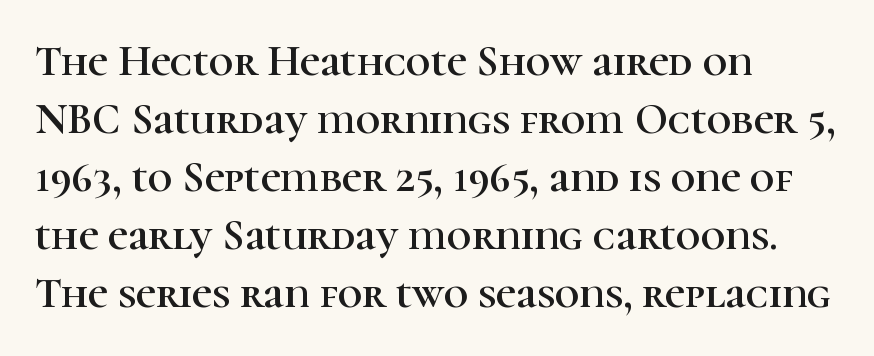
{"serif": "yes", "italic": "no", "width": "normal", "stroke_contrast": "high", "x_height": "medium", "monospaced": "no", "underline": "no", "align": "left", "line_spacing": "normal", "line_spacing_ratio": 1.35, "letter_spacing": "normal", "letter_spacing_em": 0.0, "glyph_px": 43}
